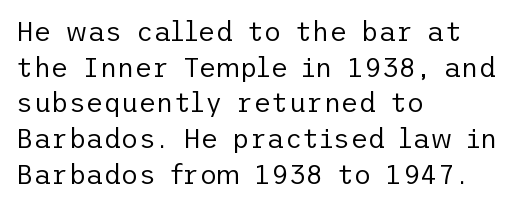
The image shows 27 px text type, upright; set left-aligned, normal line spacing (1.32x), normal letter spacing, not underlined.
